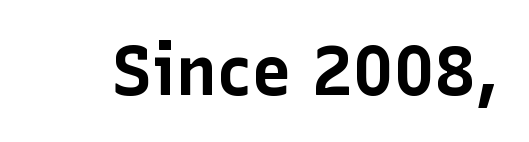
Q: Is the text bold? A: Yes.
Q: Is the text italic (slanted)? A: No, it is upright.
Q: Is the typeface a serif or a sans-serif typeface? A: Sans-serif.
Q: Is the text underlined? A: No.
Q: Is the spacing between letters normal or unusually wide? A: Normal.
Q: Width (condensed, normal, or wide)? A: Normal.
Q: Stroke contrast? A: Low.
Q: x-height? A: Medium.
Q: Monospaced? A: No.
